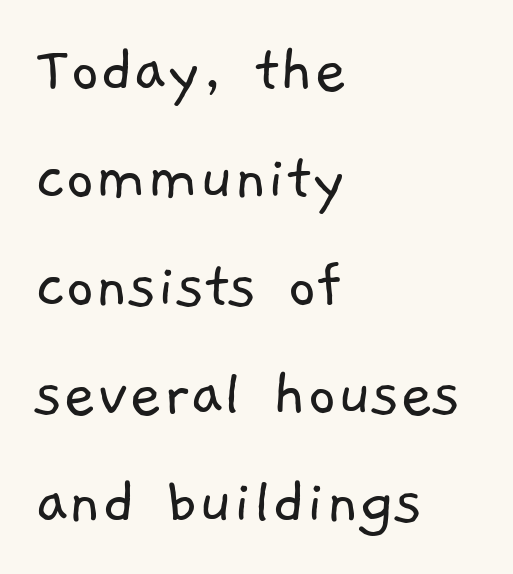
The image shows 71 px light sans-serif type; set left-aligned, normal line spacing (1.52x), normal letter spacing, not underlined; low stroke contrast and a medium x-height.
